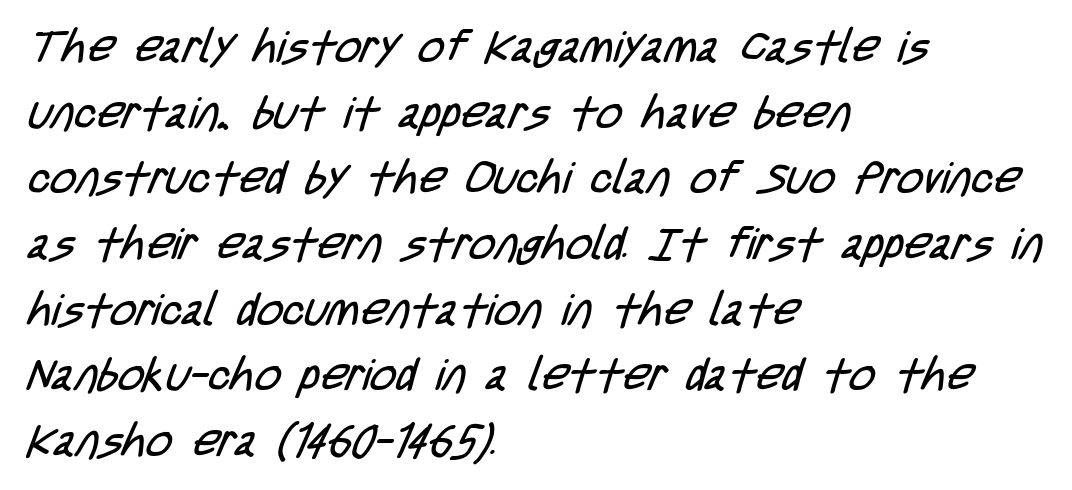
The image shows 45 px regular-weight, condensed sans-serif type; set left-aligned, normal line spacing (1.46x), normal letter spacing, not underlined; low stroke contrast and a large x-height.
